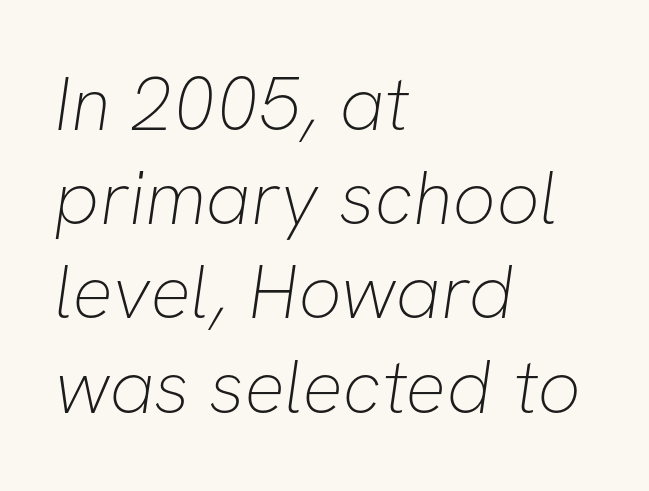
{"serif": "no", "bold": "no", "weight": "thin", "width": "normal", "stroke_contrast": "low", "x_height": "medium", "monospaced": "no", "underline": "no", "align": "left", "line_spacing_ratio": 1.24, "letter_spacing": "normal", "letter_spacing_em": 0.0, "glyph_px": 76}
